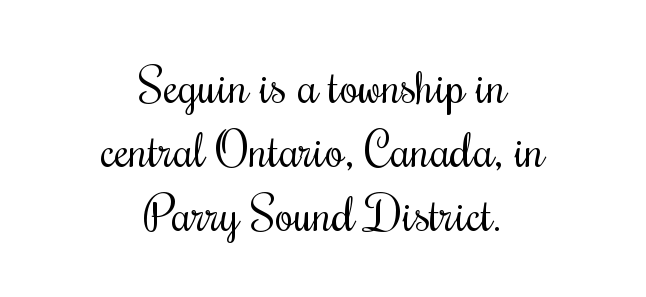
{"bold": "no", "weight": "regular", "width": "condensed", "stroke_contrast": "medium", "x_height": "small", "monospaced": "no", "underline": "no", "align": "center", "line_spacing": "normal", "line_spacing_ratio": 1.33, "letter_spacing": "normal", "letter_spacing_em": 0.0, "glyph_px": 48}
